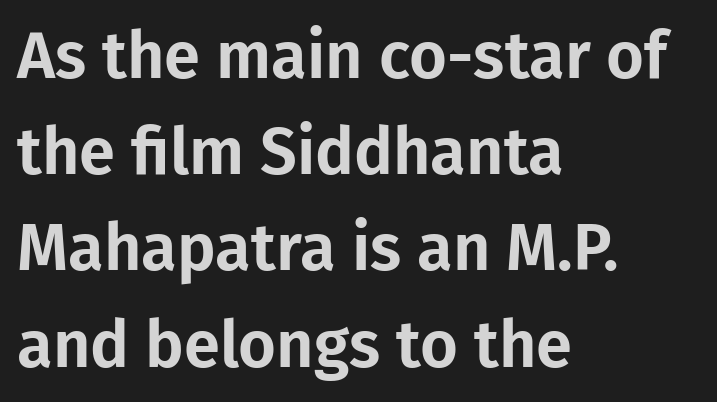
This sample has the flowing, uneven cadence of proportional lettering. Every character sits straight up, as roman type does. The rendering keeps characters at their native spacing. Unlike a traditional serif, this face leaves its strokes unadorned.
